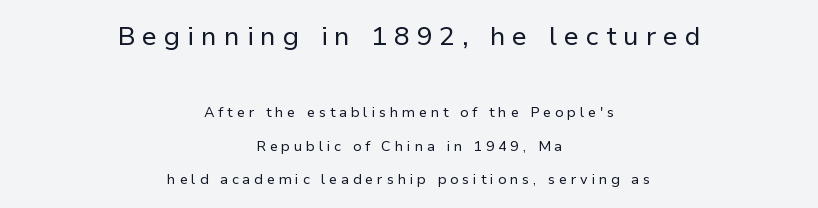
Q: Is the text bold? A: No.
Q: Is the text italic (slanted)? A: No, it is upright.
Q: Is the text underlined? A: No.
Q: How is the paragraph aligned? A: Centered.
Q: Is the spacing between letters normal or unusually wide? A: Unusually wide.
Q: Is the spacing between lines tight, normal or loose? A: Loose.
Q: Which block of text is set in a larger size, the first (top) or the second (bottom)? A: The first (top) one.
